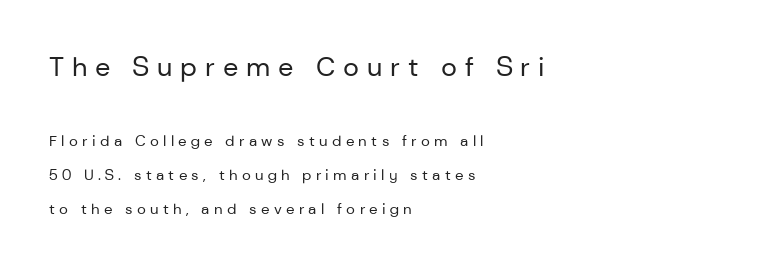
The image shows 27 px text type, upright; set left-aligned, loose line spacing (2.25x), unusually wide letter spacing (+0.29 em), not underlined; the first (top) block is 1.8x larger.
